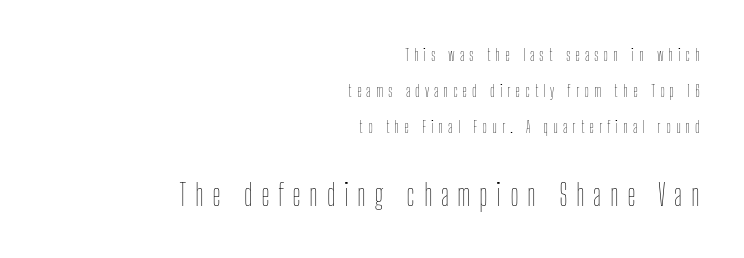
The image shows 30 px thin, condensed type, upright; set right-aligned, loose line spacing (2.12x), unusually wide letter spacing (+0.28 em), not underlined; the second (bottom) block is 1.76x larger; low stroke contrast and a medium x-height.
